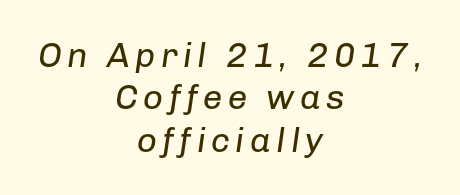
Q: Is the text bold? A: No.
Q: Is the text italic (slanted)? A: Yes, it leans right by about 8 degrees.
Q: Is the text underlined? A: No.
Q: How is the paragraph aligned? A: Centered.
Q: Width (condensed, normal, or wide)? A: Normal.
Q: Stroke contrast? A: Low.
Q: x-height? A: Medium.
Q: Monospaced? A: No.
